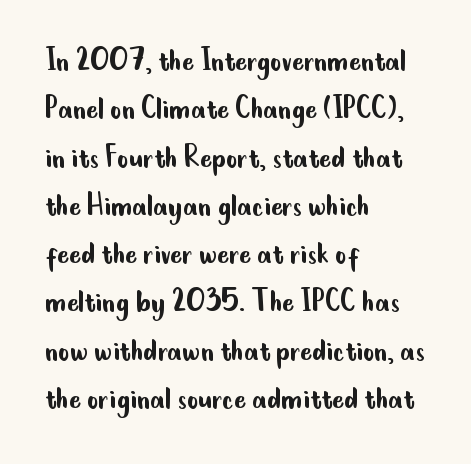
The image shows 35 px regular-weight, condensed sans-serif type, upright; set left-aligned, normal line spacing (1.38x), normal letter spacing, not underlined; low stroke contrast and a small x-height.
